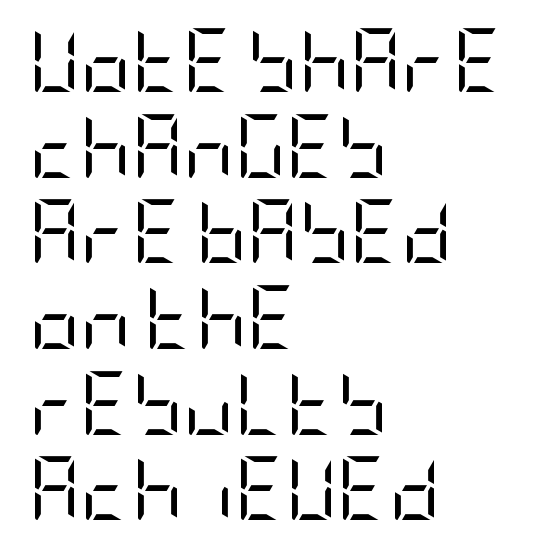
{"serif": "no", "italic": "no", "bold": "no", "weight": "regular", "width": "condensed", "stroke_contrast": "low", "x_height": "large", "underline": "no", "align": "left", "line_spacing": "normal", "line_spacing_ratio": 1.36, "letter_spacing": "normal", "letter_spacing_em": 0.0, "glyph_px": 63}
